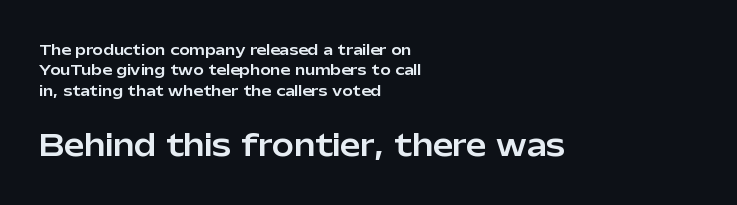
Q: Is the text italic (slanted)? A: No, it is upright.
Q: Is the typeface a serif or a sans-serif typeface? A: Sans-serif.
Q: Is the text underlined? A: No.
Q: How is the paragraph aligned? A: Left-aligned.
Q: Is the spacing between letters normal or unusually wide? A: Normal.
Q: Is the spacing between lines tight, normal or loose? A: Normal.
Q: Which block of text is set in a larger size, the first (top) or the second (bottom)? A: The second (bottom) one.
Q: Width (condensed, normal, or wide)? A: Normal.
Q: Stroke contrast? A: Low.
Q: x-height? A: Medium.
Q: Monospaced? A: No.
